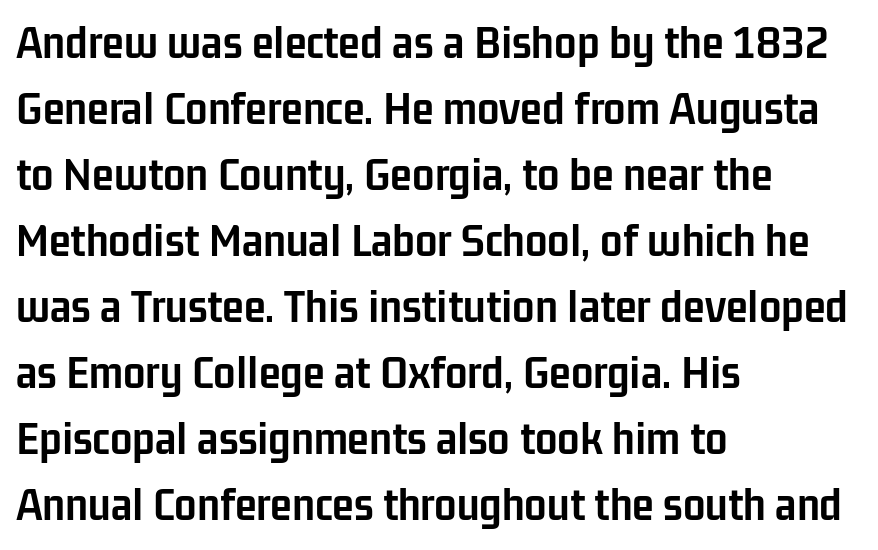
The lines in this sample share a left origin and differ only in where they stop. Serifs: no, the terminals of the letterforms are clean. Glyph-to-glyph distance matches everyday printed text. Upright lettering throughout.
